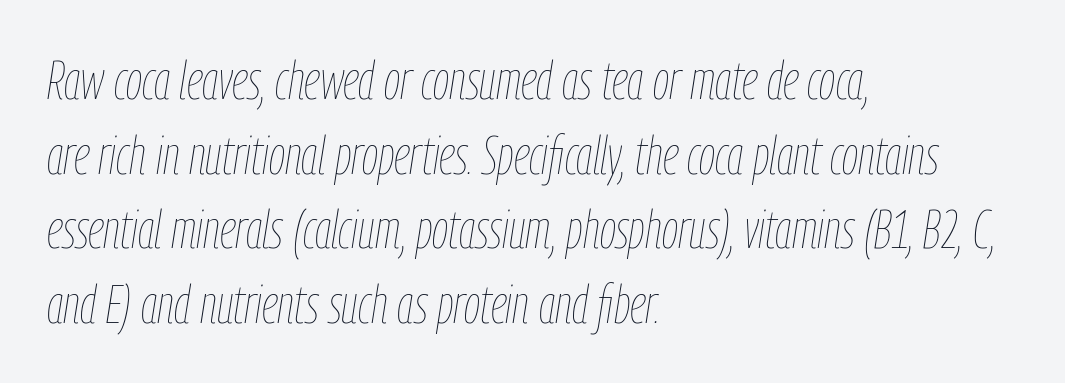
Interline gaps are of average width in this sample. It's the slanting kind of type. Has an underline been added? It has not. Where is the straight margin? On the left. This reads as an unemphasized weight, regular at the heaviest. Words appear dense and cohesive because spacing is normal.
